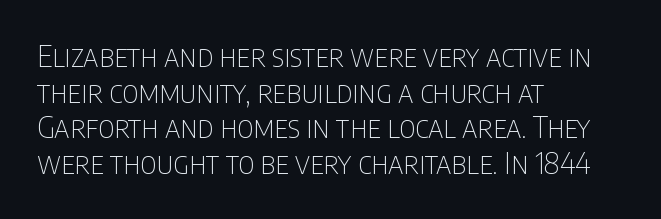
{"serif": "no", "italic": "no", "bold": "no", "weight": "thin", "width": "condensed", "stroke_contrast": "low", "x_height": "large", "monospaced": "no", "underline": "no", "align": "left", "line_spacing_ratio": 1.23, "letter_spacing": "normal", "letter_spacing_em": 0.0, "glyph_px": 29}
